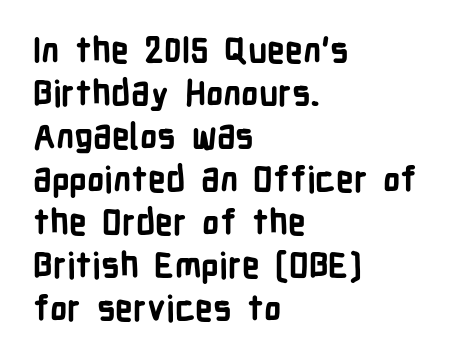
Q: Is the text bold? A: Yes.
Q: Is the text italic (slanted)? A: No, it is upright.
Q: Is the typeface a serif or a sans-serif typeface? A: Sans-serif.
Q: Is the text underlined? A: No.
Q: How is the paragraph aligned? A: Left-aligned.
Q: Is the spacing between letters normal or unusually wide? A: Normal.
Q: Width (condensed, normal, or wide)? A: Condensed.
Q: Stroke contrast? A: Low.
Q: x-height? A: Medium.
Q: Monospaced? A: No.
